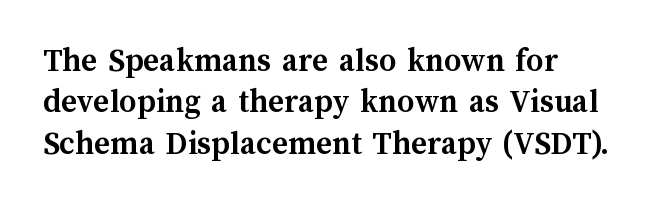
{"italic": "no", "bold": "yes", "weight": "semibold", "width": "normal", "stroke_contrast": "medium", "x_height": "medium", "monospaced": "no", "underline": "no", "line_spacing_ratio": 1.22, "letter_spacing": "normal", "letter_spacing_em": 0.0, "glyph_px": 34}
